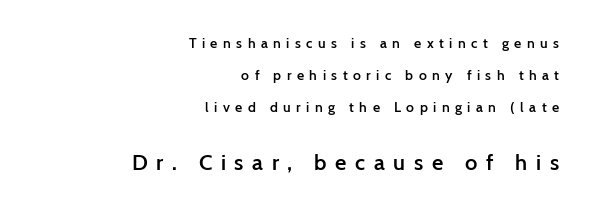
The image shows 22 px text type, upright; set right-aligned, loose line spacing (2.29x), unusually wide letter spacing (+0.39 em), not underlined; the second (bottom) block is 1.57x larger.
